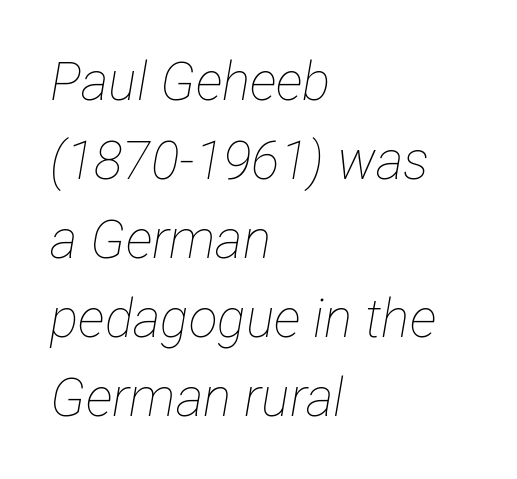
Q: Is the text bold? A: No.
Q: Is the text italic (slanted)? A: Yes, it leans right by about 12 degrees.
Q: Is the text underlined? A: No.
Q: How is the paragraph aligned? A: Left-aligned.
Q: Is the spacing between letters normal or unusually wide? A: Normal.
Q: Is the spacing between lines tight, normal or loose? A: Normal.
Q: Width (condensed, normal, or wide)? A: Condensed.
Q: Stroke contrast? A: Low.
Q: x-height? A: Medium.
Q: Monospaced? A: No.
